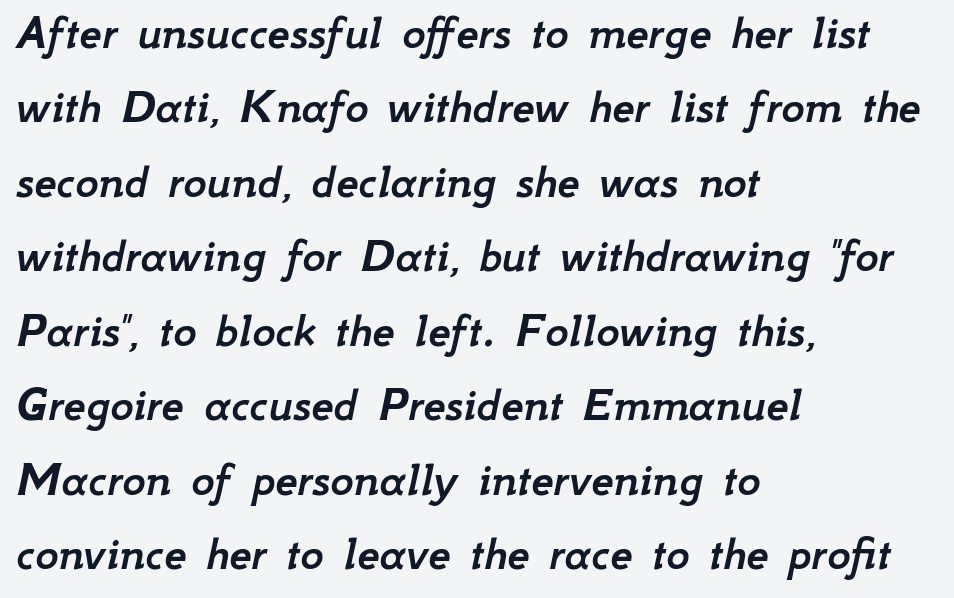
Honestly, the row spacing looks completely unremarkable. The strip under each line holds only bare page. The passage shown leans; its letterforms are oblique. This sample uses plain, unmodified letter spacing. Looks like regular typesetting: each glyph gets only the width it needs.
